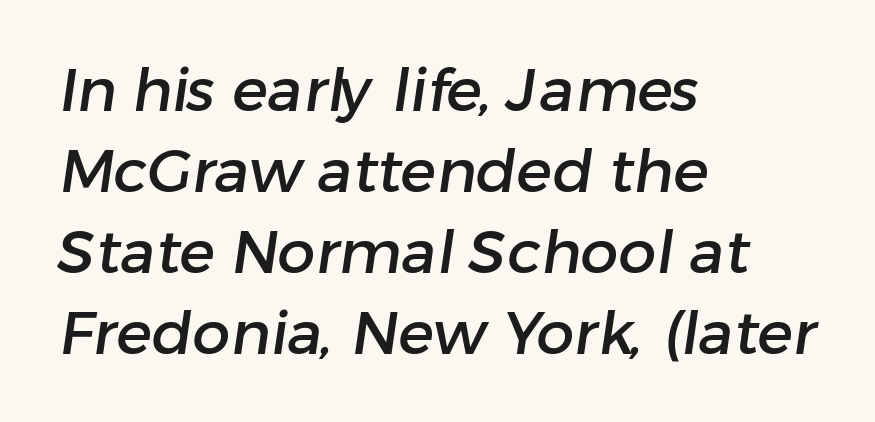
You could not count columns in this text — the font is proportionally spaced. Baseline-to-baseline distance is the conventional proportion of letter height. Short note: letters normally spaced. Which margin do the lines hug? The left one — the right edge is uneven. No feet cap the strokes, marking this as sans-serif type. The words here are not underlined.
